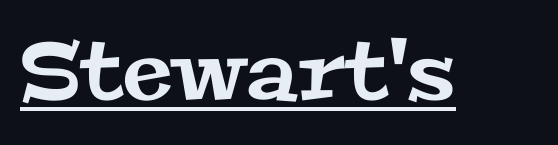
These lines are rendered in a variable-pitch font. In designer terms, the underline attribute is active on this setting. The horizontal fit of the characters is conventional and even. A serif font was chosen for this passage.
